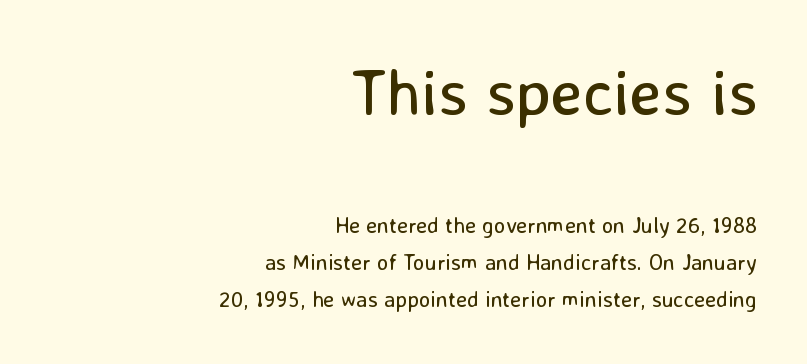
Look at the glyph heights: the upper group is clearly the bigger setting. These lines keep a tight, regular rhythm from letter to letter. The block of text has a typical density, with ordinary space between rows. This is sans-serif lettering, the kind often seen on screens and signage. Line ends are locked; line starts wander. Letters have the restrained weight of plain body copy at most.
